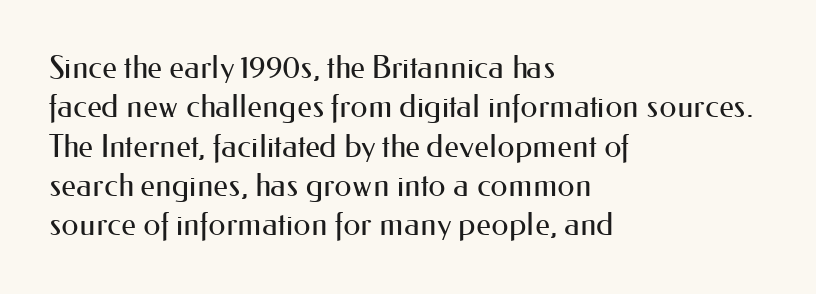
Q: Is the text bold? A: No.
Q: Is the text italic (slanted)? A: No, it is upright.
Q: Is the typeface a serif or a sans-serif typeface? A: Sans-serif.
Q: Is the text underlined? A: No.
Q: How is the paragraph aligned? A: Left-aligned.
Q: Is the spacing between letters normal or unusually wide? A: Normal.
Q: Is the spacing between lines tight, normal or loose? A: Normal.
Q: Width (condensed, normal, or wide)? A: Normal.
Q: Stroke contrast? A: Medium.
Q: x-height? A: Small.
Q: Monospaced? A: No.
